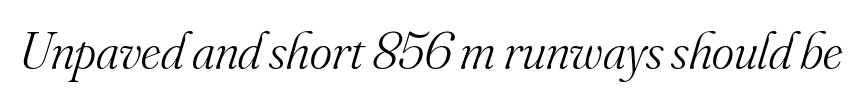
{"serif": "yes", "italic": "yes", "lean": "right", "slant_degrees": 16, "bold": "no", "weight": "light", "width": "normal", "stroke_contrast": "medium", "x_height": "small", "monospaced": "no", "underline": "no", "letter_spacing": "normal", "letter_spacing_em": 0.0, "glyph_px": 53}
